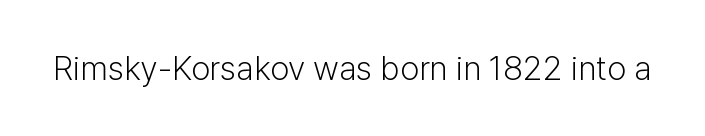
Letters have the restrained weight of plain body copy at most. This sample uses an upright cut, with every glyph sitting square on the baseline. Default kerning and tracking; the words read as compact shapes. The gap between lines stays unmarked.
